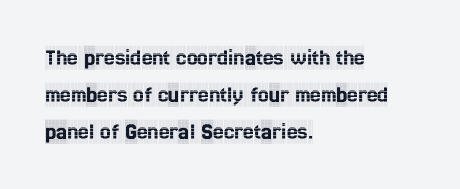
The image shows 24 px text type, upright; set left-aligned, normal line spacing (1.54x), normal letter spacing, not underlined.
